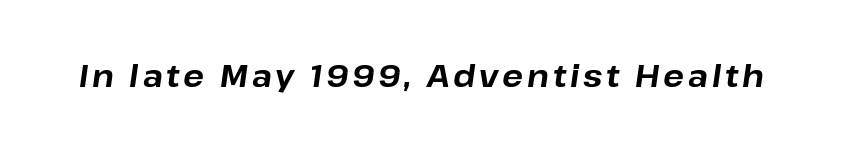
Q: Is the text bold? A: Yes.
Q: Is the text italic (slanted)? A: Yes, it leans right by about 8 degrees.
Q: Is the text underlined? A: No.
Q: Width (condensed, normal, or wide)? A: Normal.
Q: Stroke contrast? A: Low.
Q: x-height? A: Medium.
Q: Monospaced? A: No.
